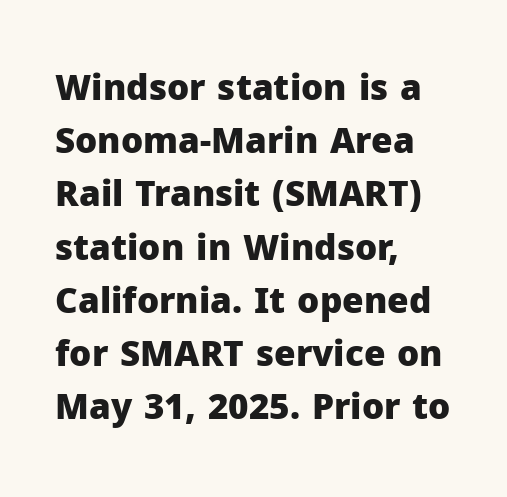
{"serif": "no", "italic": "no", "bold": "yes", "weight": "heavy", "width": "normal", "stroke_contrast": "low", "x_height": "medium", "monospaced": "no", "underline": "no", "align": "left", "line_spacing": "normal", "line_spacing_ratio": 1.52, "letter_spacing": "normal", "letter_spacing_em": 0.0, "glyph_px": 35}
